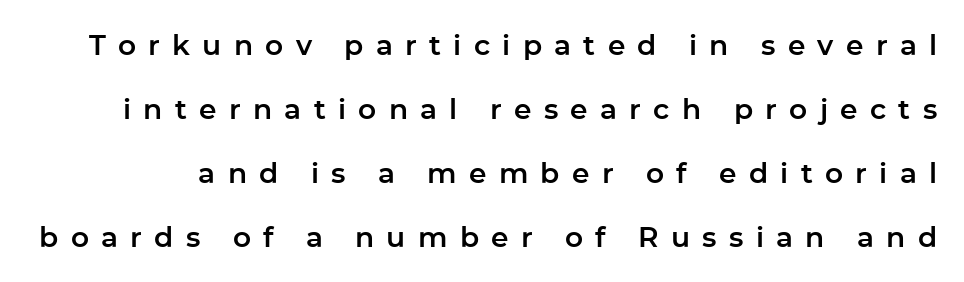
Q: Is the text italic (slanted)? A: No, it is upright.
Q: Is the typeface a serif or a sans-serif typeface? A: Sans-serif.
Q: Is the text underlined? A: No.
Q: Is the spacing between letters normal or unusually wide? A: Unusually wide.
Q: Is the spacing between lines tight, normal or loose? A: Loose.
Q: Width (condensed, normal, or wide)? A: Normal.
Q: Stroke contrast? A: Low.
Q: x-height? A: Medium.
Q: Monospaced? A: No.
